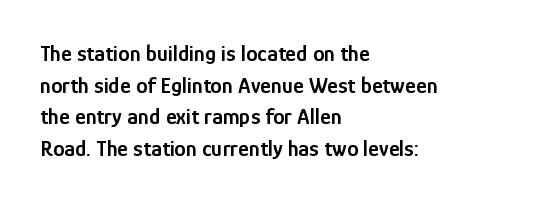
{"italic": "no", "bold": "semi", "underline": "no", "align": "left", "line_spacing": "normal", "line_spacing_ratio": 1.37, "letter_spacing": "normal", "letter_spacing_em": 0.0, "glyph_px": 23}
